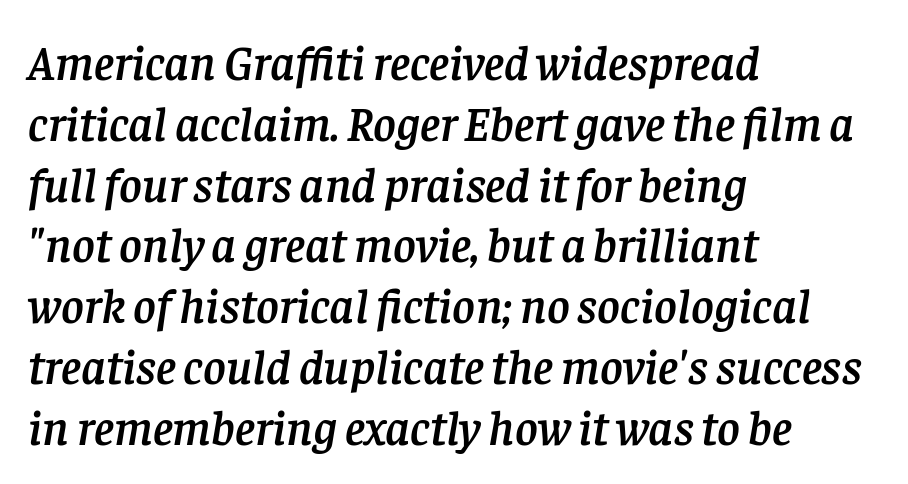
Q: Is the text italic (slanted)? A: Yes, it leans right by about 8 degrees.
Q: Is the typeface a serif or a sans-serif typeface? A: Serif.
Q: Is the text underlined? A: No.
Q: How is the paragraph aligned? A: Left-aligned.
Q: Is the spacing between letters normal or unusually wide? A: Normal.
Q: Width (condensed, normal, or wide)? A: Normal.
Q: Stroke contrast? A: Low.
Q: x-height? A: Large.
Q: Monospaced? A: No.
